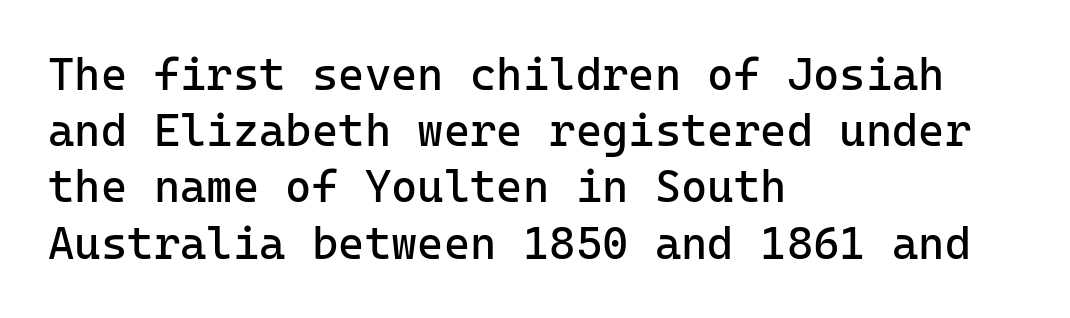
{"serif": "no", "italic": "no", "bold": "no", "weight": "regular", "width": "normal", "stroke_contrast": "low", "x_height": "medium", "monospaced": "yes", "underline": "no", "align": "left", "line_spacing": "normal", "line_spacing_ratio": 1.25, "letter_spacing": "normal", "letter_spacing_em": 0.0, "glyph_px": 45}
